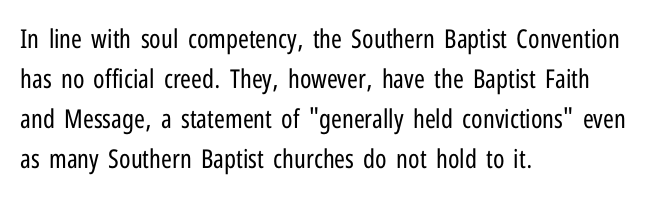
Descender tails drop into unmarked territory. Stroke mass is kept to a normal reading level or below. Default kerning and tracking; the words read as compact shapes. Teacher's note: observe the even left margin — that is flush-left alignment.
